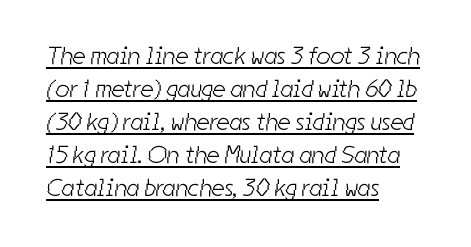
Which margin do the lines hug? The left one — the right edge is uneven. The type is set solid horizontally, with unmodified tracking. Vertical spacing — default. Nothing heavy about these letters — not bold at all. A typographer would call this underscored text.
